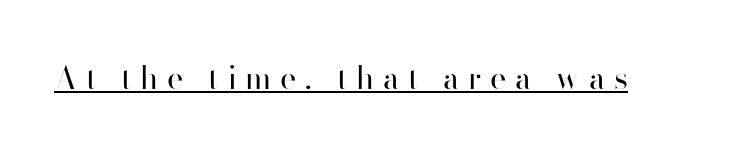
The image shows 31 px regular-weight sans-serif type, upright; set unusually wide letter spacing (+0.28 em), underlined; high stroke contrast and a small x-height.
